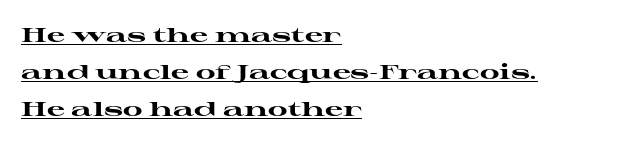
The image shows 20 px bold type, upright; set left-aligned, line spacing 1.85x, normal letter spacing, underlined.
